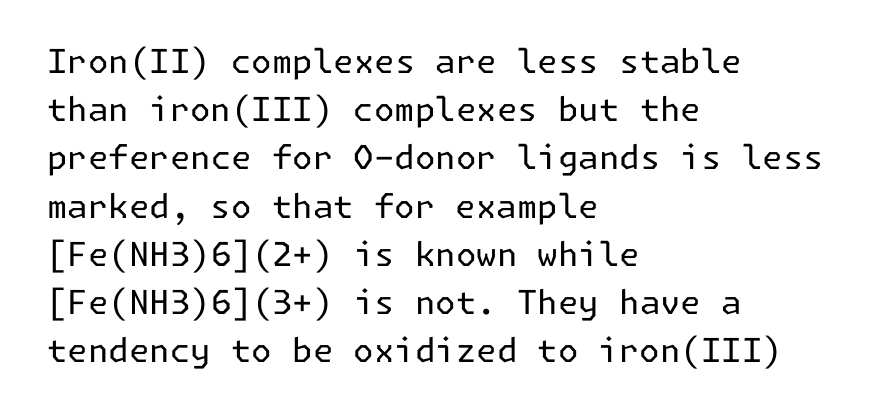
The image shows 33 px regular-weight sans-serif type, upright; set left-aligned, normal line spacing (1.46x), normal letter spacing, not underlined; low stroke contrast and a medium x-height.
